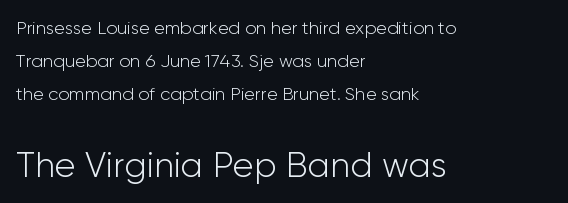
Spacing between characters is what you'd get straight out of the box. Spacing verdict: proportional, widths tailored to each character. Larger block? The one below; the one above is distinctly smaller. Classification — sans serif. The characters are drawn with everyday or finer stroke widths.
